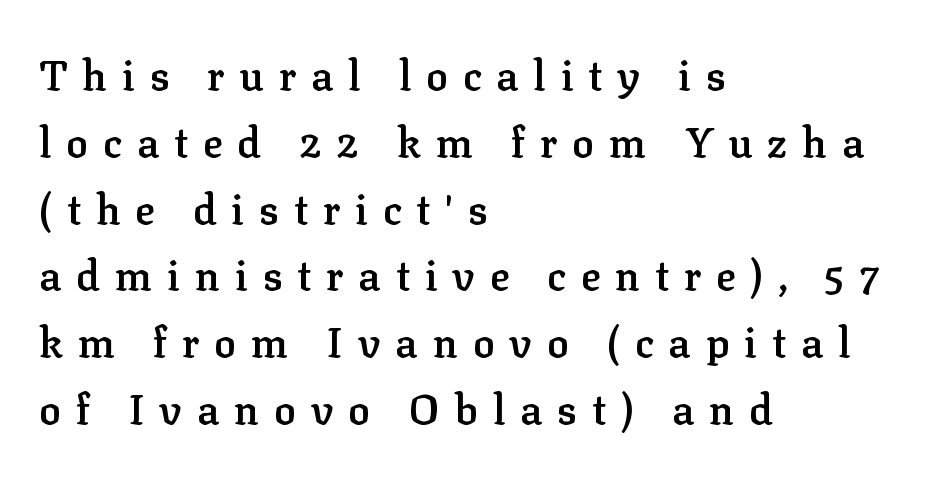
{"serif": "yes", "italic": "no", "bold": "semi", "weight": "semibold", "width": "normal", "stroke_contrast": "low", "x_height": "medium", "monospaced": "no", "underline": "no", "align": "left", "line_spacing": "normal", "line_spacing_ratio": 1.63, "letter_spacing": "wide", "letter_spacing_em": 0.36, "glyph_px": 41}
